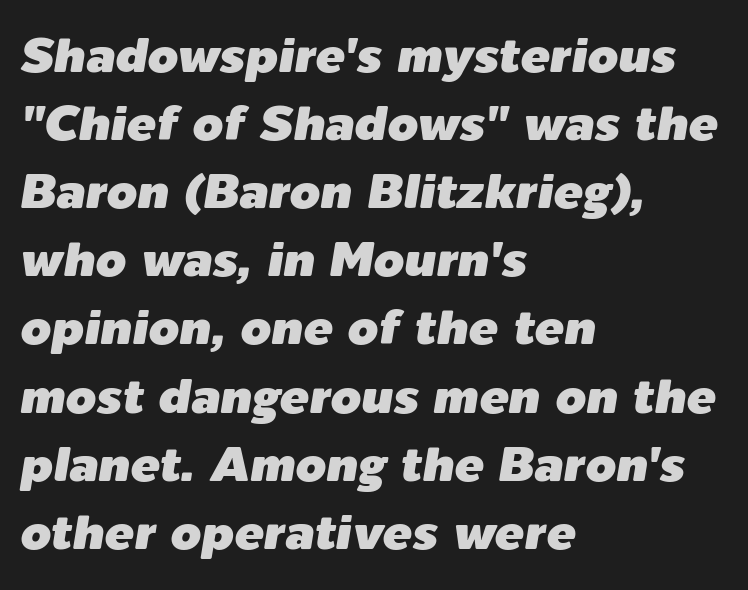
Style check: oblique. Check under the words: just untouched page. These lines are rendered in a variable-pitch font. Notice how the passage keeps a crisp vertical edge on the left only.
